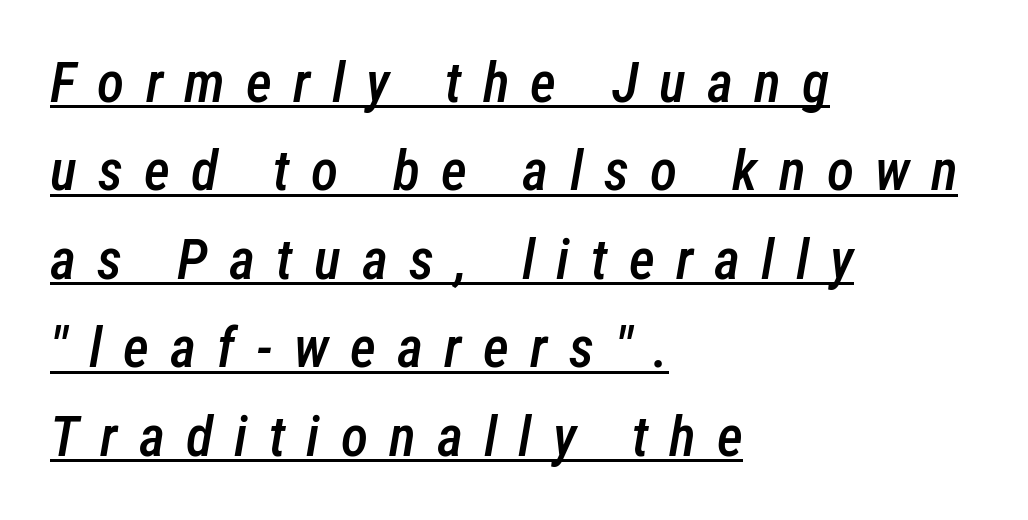
The image shows 56 px semibold, condensed type, italic (leaning right); set left-aligned, normal line spacing (1.58x), unusually wide letter spacing (+0.38 em), underlined; low stroke contrast and a medium x-height.
